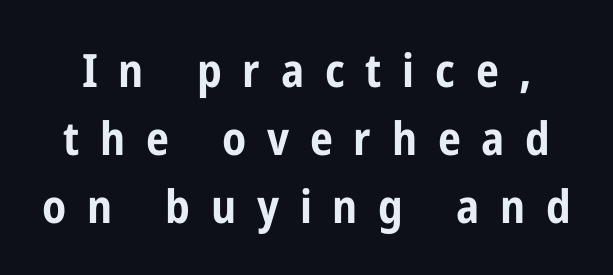
Q: Is the text bold? A: Yes.
Q: Is the text italic (slanted)? A: No, it is upright.
Q: Is the typeface a serif or a sans-serif typeface? A: Sans-serif.
Q: Is the text underlined? A: No.
Q: Is the spacing between letters normal or unusually wide? A: Unusually wide.
Q: Is the spacing between lines tight, normal or loose? A: Normal.
Q: Width (condensed, normal, or wide)? A: Condensed.
Q: Stroke contrast? A: Low.
Q: x-height? A: Medium.
Q: Monospaced? A: No.
